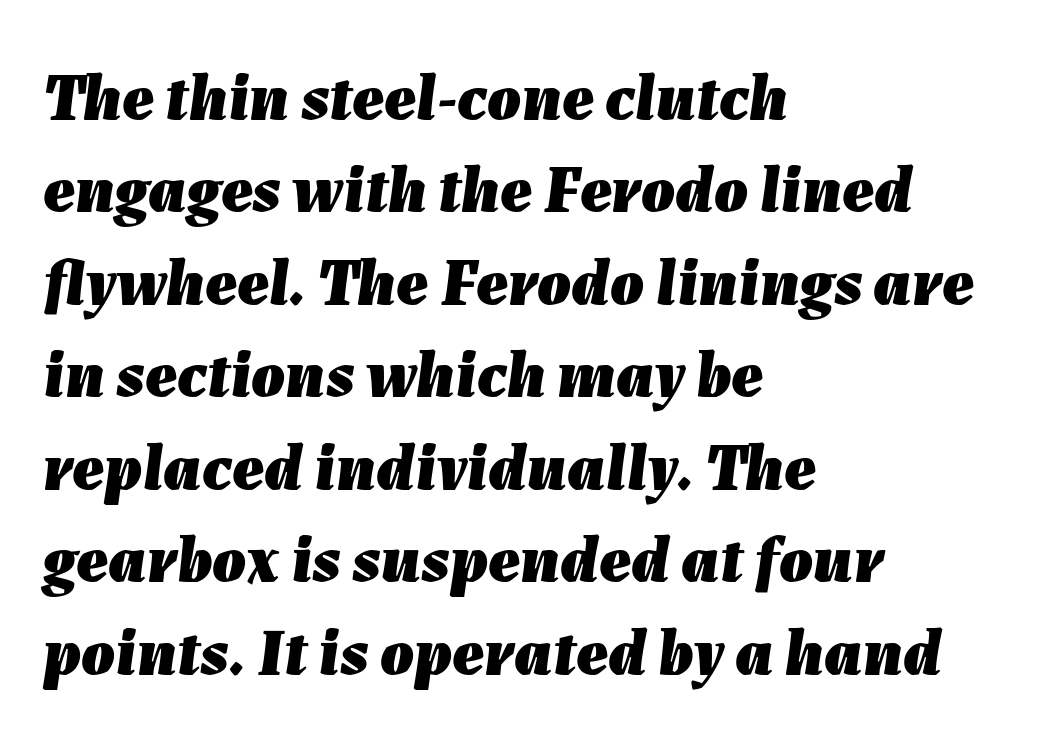
The image shows 67 px heavy type, italic (leaning right); set left-aligned, normal line spacing (1.38x), normal letter spacing, not underlined; low stroke contrast and a medium x-height.
